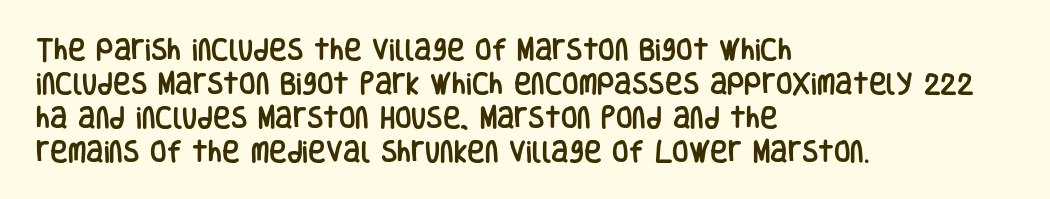
Q: Is the text italic (slanted)? A: No, it is upright.
Q: Is the text underlined? A: No.
Q: How is the paragraph aligned? A: Left-aligned.
Q: Is the spacing between letters normal or unusually wide? A: Normal.
Q: Is the spacing between lines tight, normal or loose? A: Normal.
